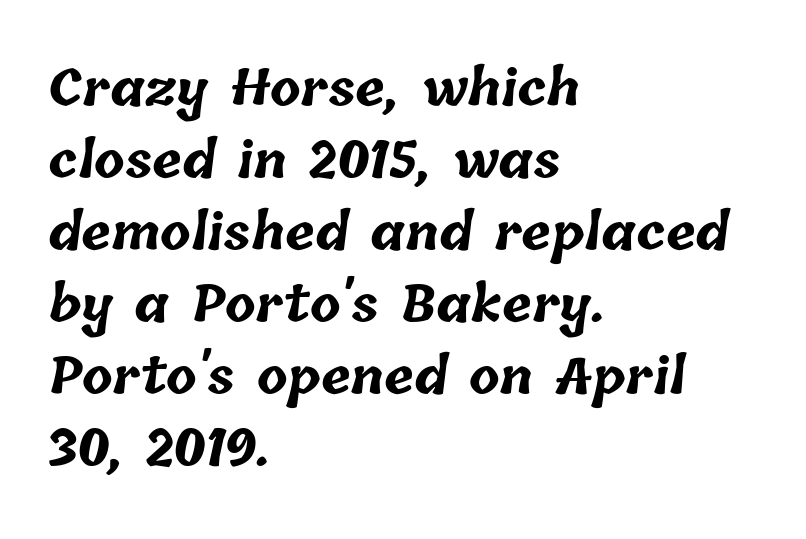
{"bold": "yes", "weight": "bold", "width": "normal", "stroke_contrast": "low", "x_height": "medium", "monospaced": "no", "underline": "no", "align": "left", "line_spacing": "normal", "line_spacing_ratio": 1.44, "letter_spacing": "normal", "letter_spacing_em": 0.0, "glyph_px": 50}
